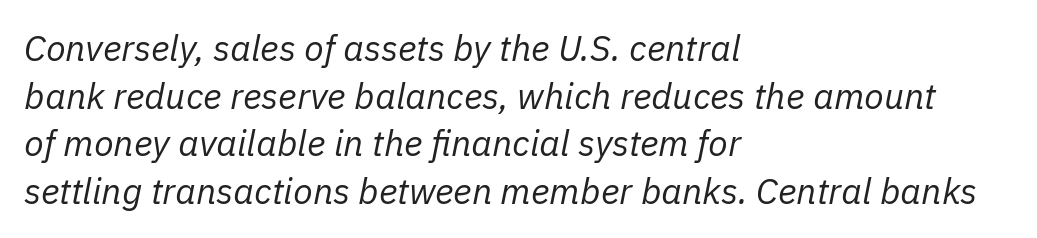
The image shows 36 px regular-weight type, italic (leaning right); set left-aligned, normal line spacing (1.32x), normal letter spacing, not underlined; low stroke contrast and a medium x-height.
